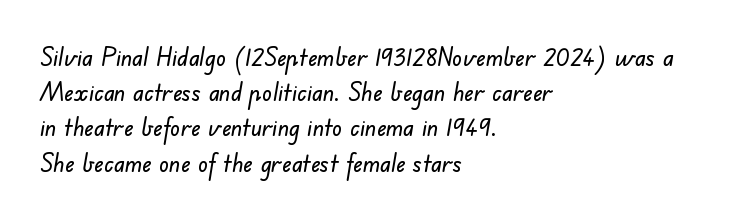
Q: Is the text underlined? A: No.
Q: How is the paragraph aligned? A: Left-aligned.
Q: Is the spacing between letters normal or unusually wide? A: Normal.
Q: Is the spacing between lines tight, normal or loose? A: Normal.
